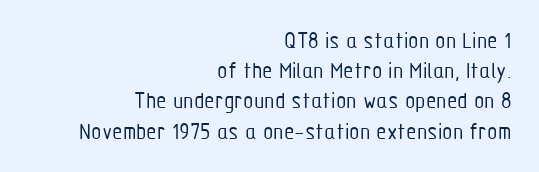
Stems here are at most as thick as an everyday book face. Does the copy run flush right? Yes — the right margin is perfectly even. Tracking here is standard; glyphs follow each other at the usual distance. The type sits square on the baseline with zero lean. Just letters on the line, the space beneath them empty. Horizontal bands of white between lines are of average thickness.
